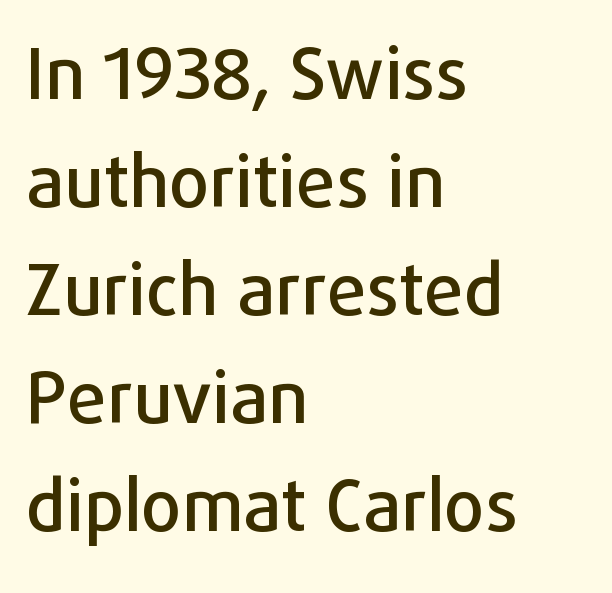
The image shows 71 px sans-serif type, upright; set left-aligned, normal line spacing (1.52x), normal letter spacing, not underlined; low stroke contrast and a medium x-height.
